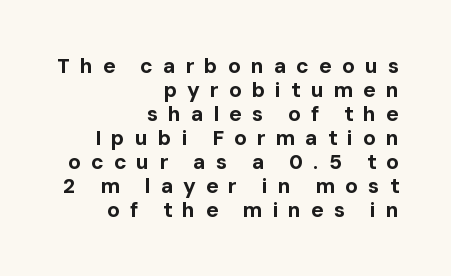
{"italic": "no", "bold": "yes", "underline": "no", "align": "right", "line_spacing": "tight", "line_spacing_ratio": 1.14, "letter_spacing": "wide", "letter_spacing_em": 0.47, "glyph_px": 21}
